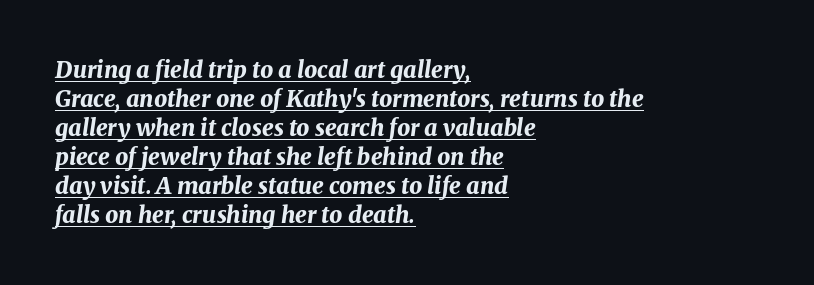
Line spacing here is normal. Underlining? Definitely there. The horizontal fit of the characters is conventional and even. Typeset ragged right — the left edge is the straight one. Every letter is thick-stroked: bold, no question. Rendered with sloped, italic letterforms.
